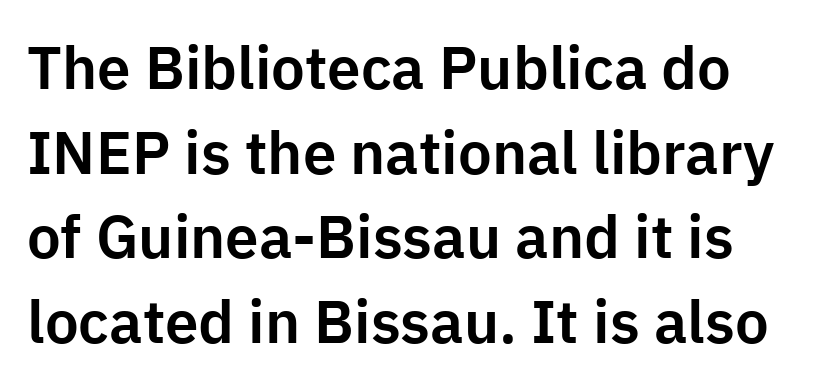
{"serif": "no", "italic": "no", "width": "normal", "stroke_contrast": "low", "x_height": "medium", "monospaced": "no", "underline": "no", "line_spacing": "normal", "line_spacing_ratio": 1.41, "letter_spacing": "normal", "letter_spacing_em": 0.0, "glyph_px": 60}
